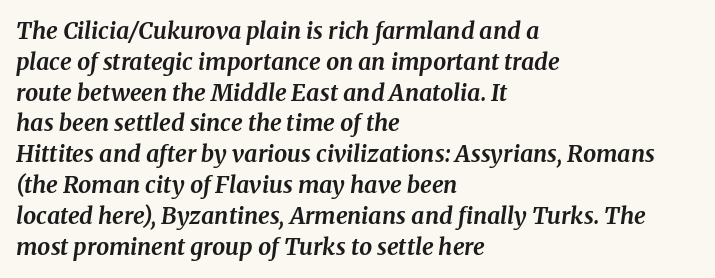
Q: Is the text bold? A: Yes.
Q: Is the text italic (slanted)? A: Yes, it leans right by about 8 degrees.
Q: Is the text underlined? A: No.
Q: How is the paragraph aligned? A: Left-aligned.
Q: Is the spacing between letters normal or unusually wide? A: Normal.
Q: Is the spacing between lines tight, normal or loose? A: Normal.
